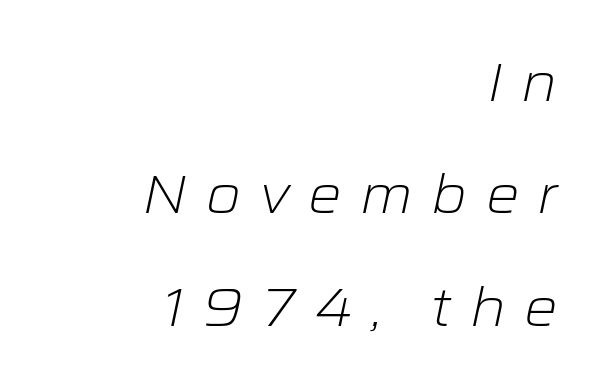
Q: Is the text bold? A: No.
Q: Is the text italic (slanted)? A: Yes, it leans right by about 12 degrees.
Q: Is the text underlined? A: No.
Q: How is the paragraph aligned? A: Right-aligned.
Q: Is the spacing between letters normal or unusually wide? A: Unusually wide.
Q: Is the spacing between lines tight, normal or loose? A: Loose.
Q: Width (condensed, normal, or wide)? A: Wide.
Q: Stroke contrast? A: Low.
Q: x-height? A: Medium.
Q: Monospaced? A: No.
